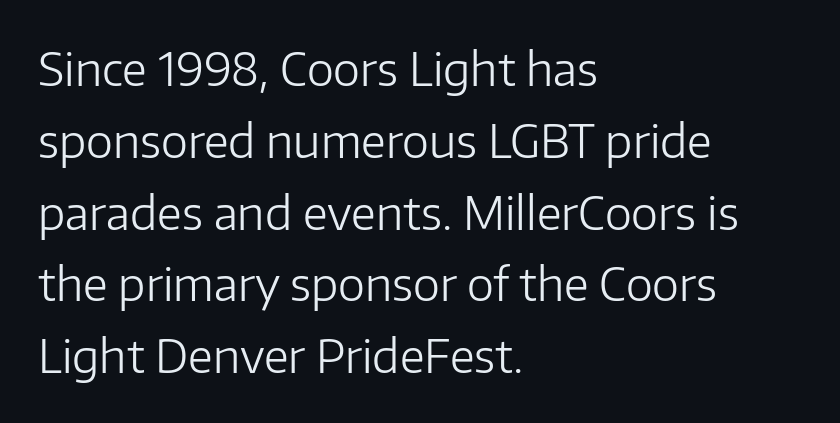
The image shows 46 px light sans-serif type, upright; set left-aligned, normal line spacing (1.56x), normal letter spacing, not underlined; low stroke contrast and a medium x-height.
